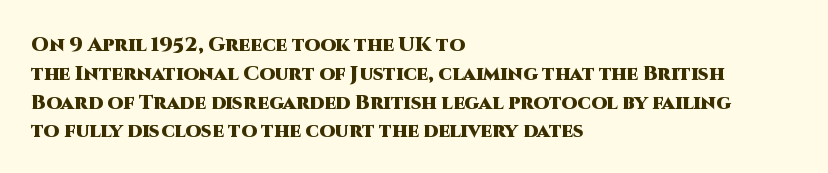
The image shows 20 px bold type, upright; set left-aligned, normal line spacing (1.44x), normal letter spacing, not underlined.
